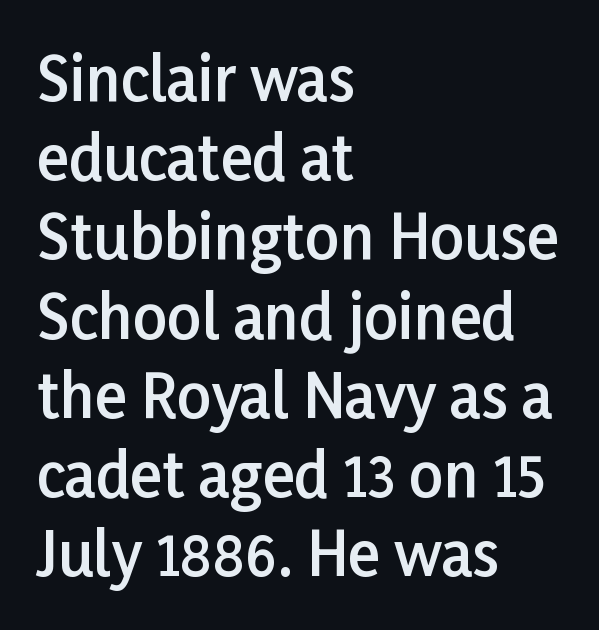
Each glyph is drawn with semibold strokes, heavier than normal yet not fully bold. The vertical gap from one line to the next is medium. The type is set solid horizontally, with unmodified tracking. Does the lettering tilt? It doesn't — this is upright. The lines in this sample share a left origin and differ only in where they stop.
